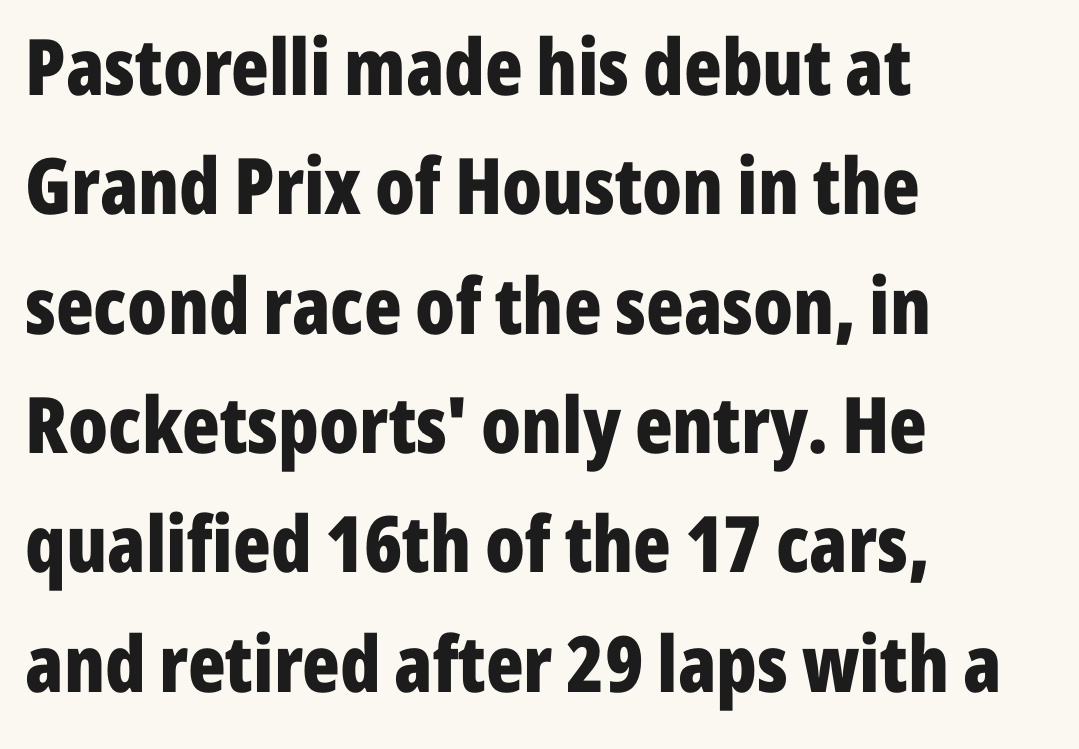
The image shows 78 px bold, condensed sans-serif type, upright; set left-aligned, normal line spacing (1.53x), normal letter spacing, not underlined; low stroke contrast and a medium x-height.
